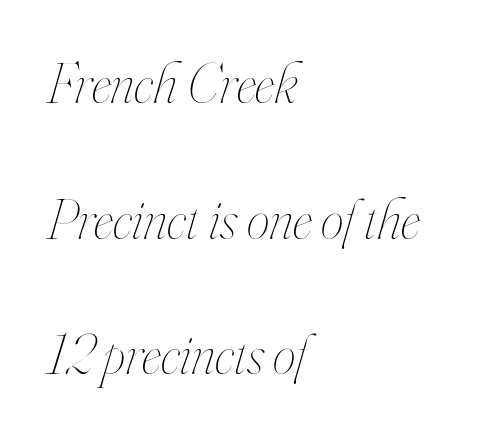
The image shows 58 px thin, condensed type, italic (leaning right); set left-aligned, loose line spacing (2.34x), normal letter spacing, not underlined; high stroke contrast and a small x-height.
